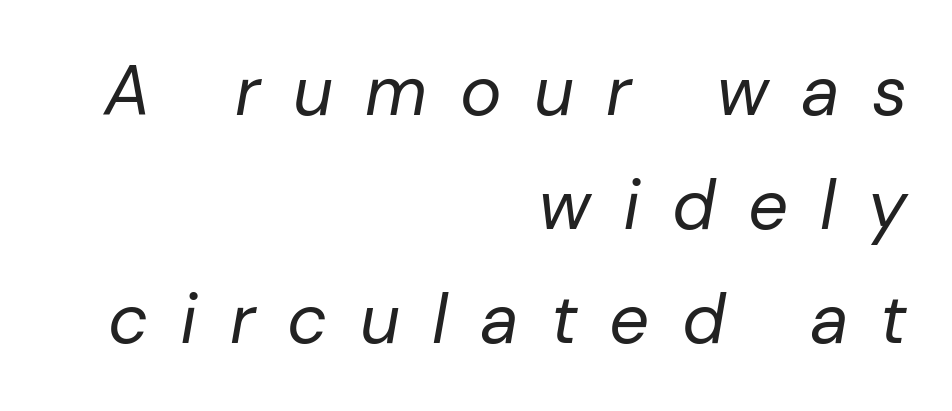
{"italic": "yes", "lean": "right", "slant_degrees": 10, "bold": "no", "weight": "regular", "width": "normal", "stroke_contrast": "low", "x_height": "medium", "monospaced": "no", "underline": "no", "align": "right", "line_spacing": "normal", "line_spacing_ratio": 1.63, "letter_spacing": "wide", "letter_spacing_em": 0.46, "glyph_px": 70}
